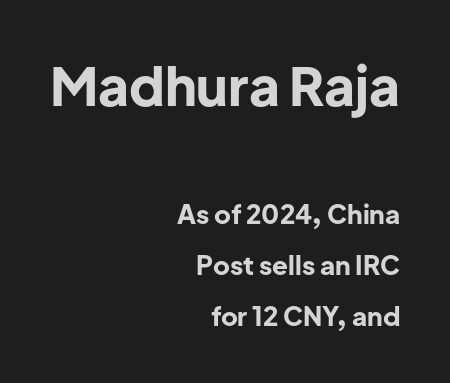
{"serif": "no", "italic": "no", "bold": "yes", "weight": "bold", "width": "normal", "stroke_contrast": "low", "x_height": "medium", "monospaced": "no", "underline": "no", "align": "right", "line_spacing": "loose", "line_spacing_ratio": 1.97, "letter_spacing": "normal", "letter_spacing_em": 0.0, "larger_block": "first", "size_ratio": 2.04, "glyph_px": 53}
